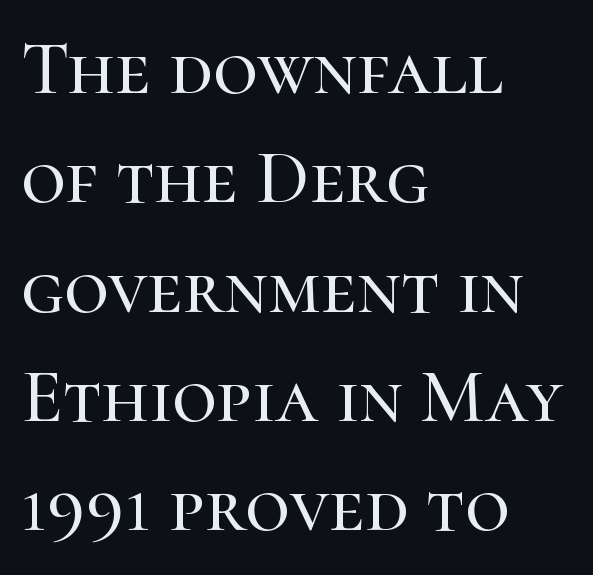
The lettering holds an erect, upright posture throughout. Clear beneath every line of the passage. Proportional: the letters do not fall into vertical columns. Yep, those are serifs on the letters.
